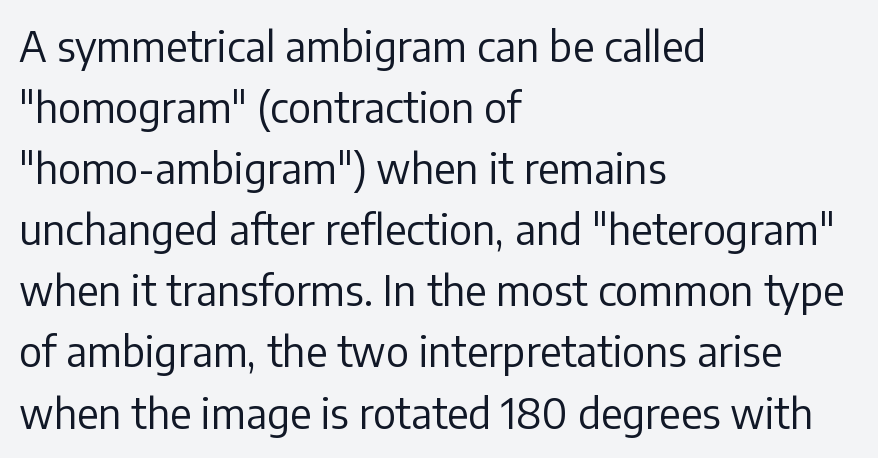
This sample has the flowing, uneven cadence of proportional lettering. This is sans-serif lettering, the kind often seen on screens and signage. This rendering leaves character spacing at its baseline value. The font's upright variant was chosen for this text. Horizontal bands of white between lines are of average thickness.
